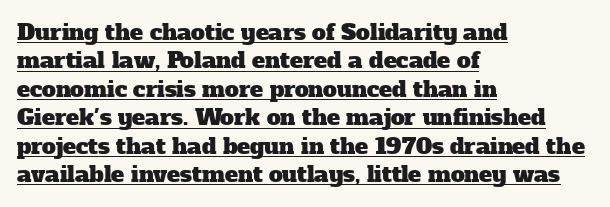
The image shows 22 px text type; set left-aligned, normal line spacing (1.29x), normal letter spacing, underlined.
